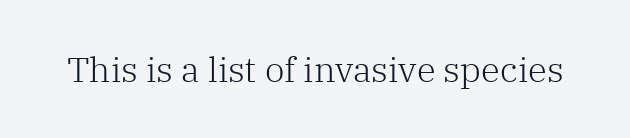
This sample has the flowing, uneven cadence of proportional lettering. The area under the type is left untouched. No heavy texture on the line: the type isn't bold. The letters stand straight up with perfectly vertical stems. Glyph-to-glyph distance matches everyday printed text. This is serif lettering, the kind often seen in printed books.
